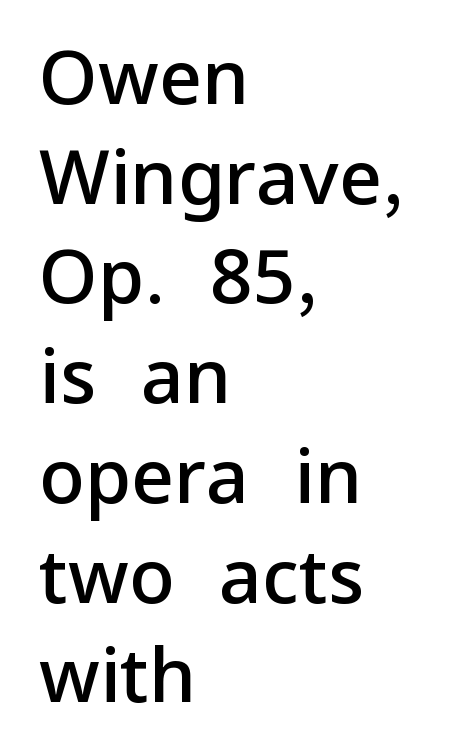
{"serif": "no", "italic": "no", "bold": "semi", "weight": "semibold", "width": "normal", "stroke_contrast": "low", "x_height": "medium", "monospaced": "no", "underline": "no", "align": "left", "line_spacing": "normal", "line_spacing_ratio": 1.33, "letter_spacing": "normal", "letter_spacing_em": 0.0, "glyph_px": 75}
